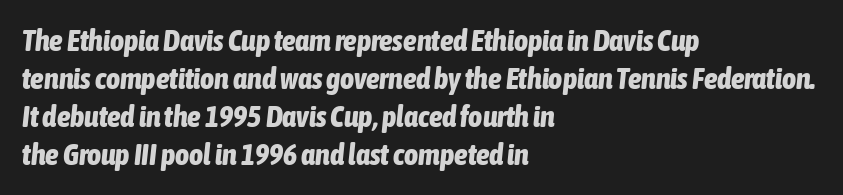
Vertical spacing — default. Notice how the passage keeps a crisp vertical edge on the left only. Glance below the letters and you will spot only blank space. This sample uses plain, unmodified letter spacing. In terms of weight, the rendering is a true, heavy bold. If you drew a line through each stem, it would be angled.
